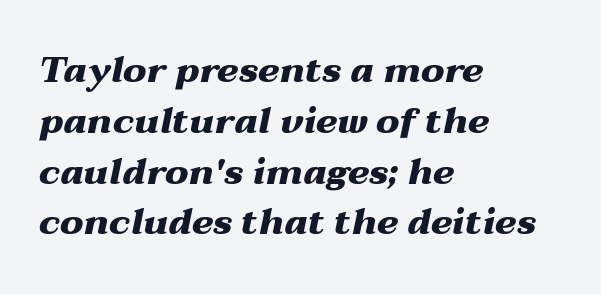
{"italic": "yes", "lean": "right", "slant_degrees": 12, "bold": "yes", "weight": "heavy", "width": "wide", "stroke_contrast": "medium", "x_height": "medium", "monospaced": "no", "underline": "no", "align": "left", "line_spacing": "normal", "line_spacing_ratio": 1.41, "letter_spacing": "normal", "letter_spacing_em": 0.0, "glyph_px": 36}
